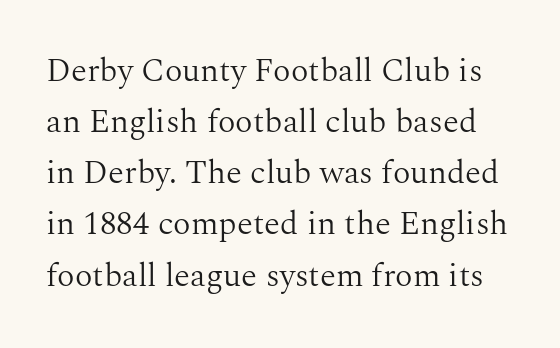
The image shows 33 px light serif type, upright; set normal line spacing (1.55x), normal letter spacing, not underlined; medium stroke contrast and a medium x-height.
